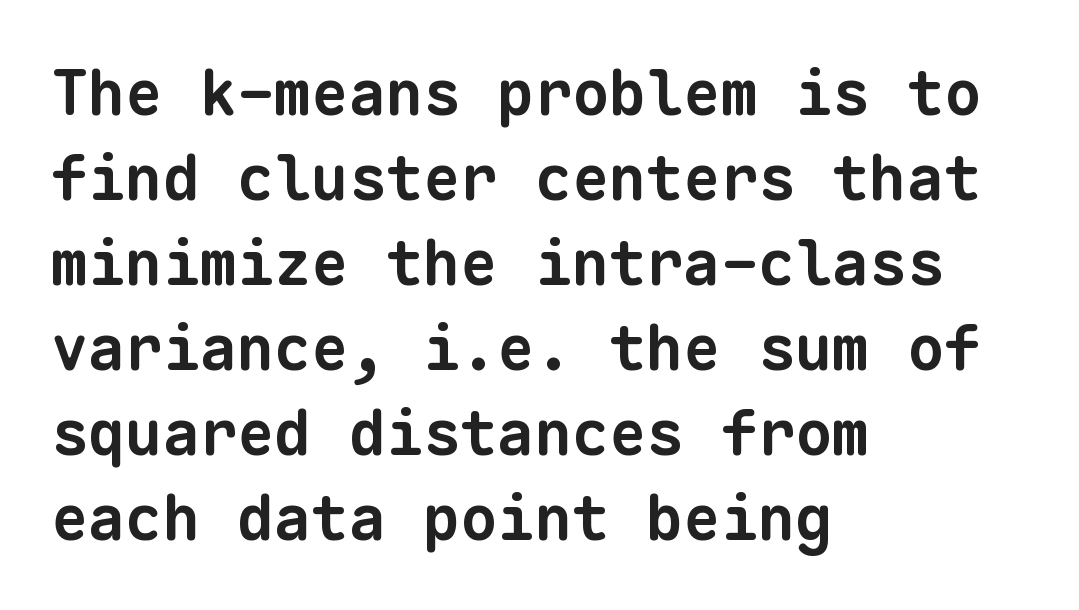
The image shows 62 px bold sans-serif type, monospaced; set left-aligned, normal line spacing (1.37x), normal letter spacing, not underlined; low stroke contrast and a medium x-height.
